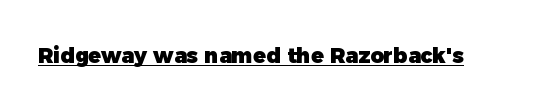
Look at the stroke-to-counter ratio: heavy, a bold. Quick note: underline on. Nothing unusual about the tracking: characters are spaced as the font intends.
